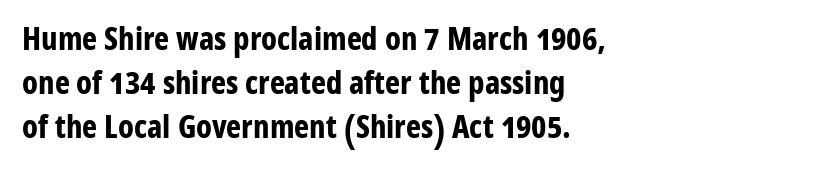
The image shows 32 px bold, condensed sans-serif type, upright; set left-aligned, normal line spacing (1.37x), normal letter spacing, not underlined; low stroke contrast and a medium x-height.
